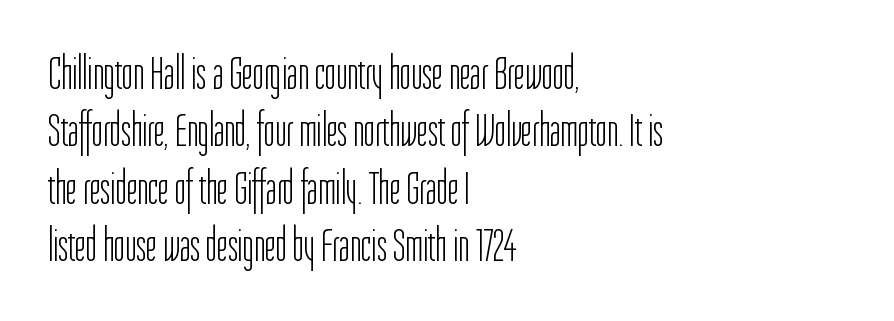
Characters remain perfectly vertical along every line. Check where the strokes stop: nothing finishes them off — pure sans. Underlining? Definitely not there. Bold? No — there's no thickening of the strokes. The line texture is even and compact thanks to regular tracking. Notice how the passage keeps a crisp vertical edge on the left only.
